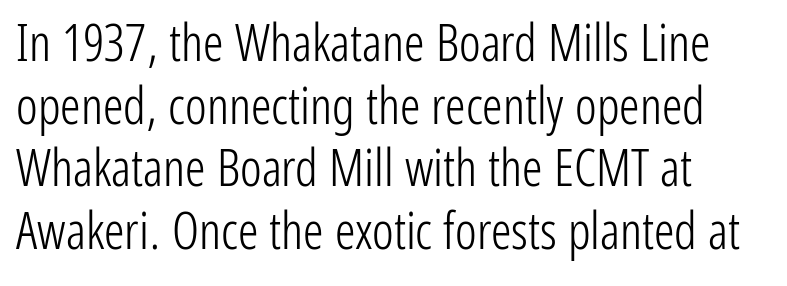
Tracking value appears to be zero — textbook default spacing. Characters remain perfectly vertical along every line. No heavy texture on the line: the type isn't bold. Descenders hang freely into open space. Proportional: the letters do not fall into vertical columns. Reading down the block, your eye returns to a fixed left position each line.
